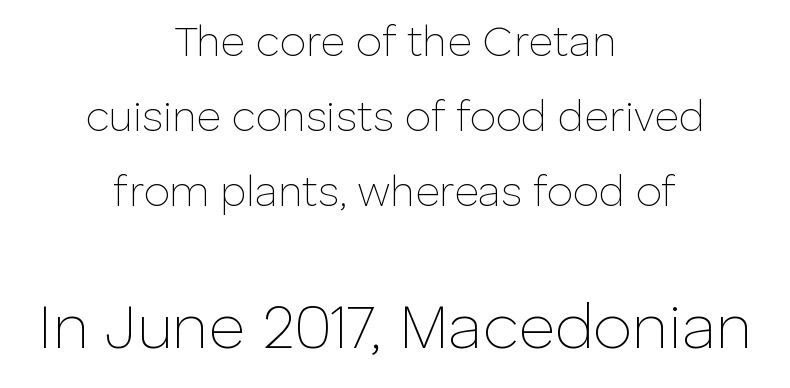
Q: Is the text bold? A: No.
Q: Is the text italic (slanted)? A: No, it is upright.
Q: Is the typeface a serif or a sans-serif typeface? A: Sans-serif.
Q: Is the text underlined? A: No.
Q: How is the paragraph aligned? A: Centered.
Q: Is the spacing between letters normal or unusually wide? A: Normal.
Q: Which block of text is set in a larger size, the first (top) or the second (bottom)? A: The second (bottom) one.
Q: Width (condensed, normal, or wide)? A: Normal.
Q: Stroke contrast? A: Low.
Q: x-height? A: Medium.
Q: Monospaced? A: No.
